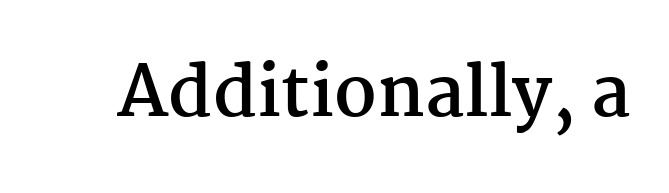
Q: Is the text bold? A: Yes.
Q: Is the text italic (slanted)? A: No, it is upright.
Q: Is the typeface a serif or a sans-serif typeface? A: Serif.
Q: Is the text underlined? A: No.
Q: Is the spacing between letters normal or unusually wide? A: Normal.
Q: Width (condensed, normal, or wide)? A: Normal.
Q: Stroke contrast? A: Medium.
Q: x-height? A: Medium.
Q: Monospaced? A: No.
